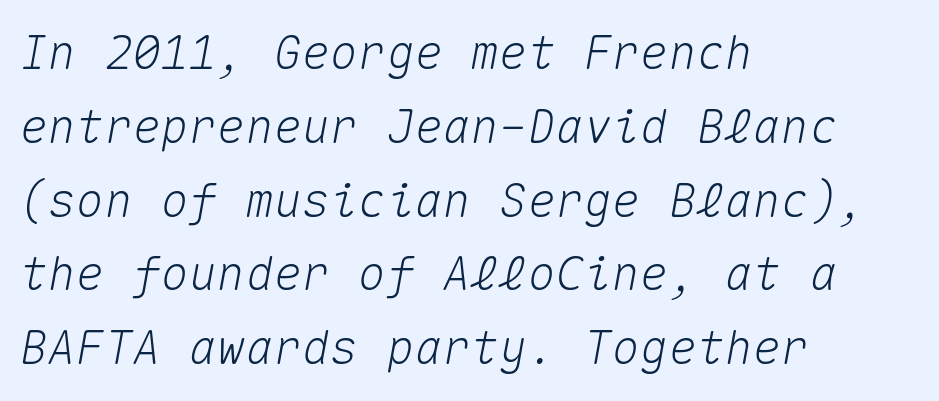
Letters rest on an invisible, unmarked baseline. This rendering uses left alignment, leaving the right contour irregular. Honestly, the row spacing looks completely unremarkable. Italic: yes, the glyphs are oblique.
